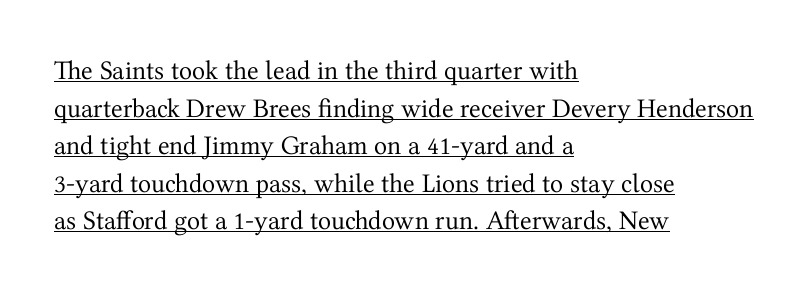
The image shows 27 px text type, upright; set left-aligned, normal line spacing (1.39x), normal letter spacing, underlined.
